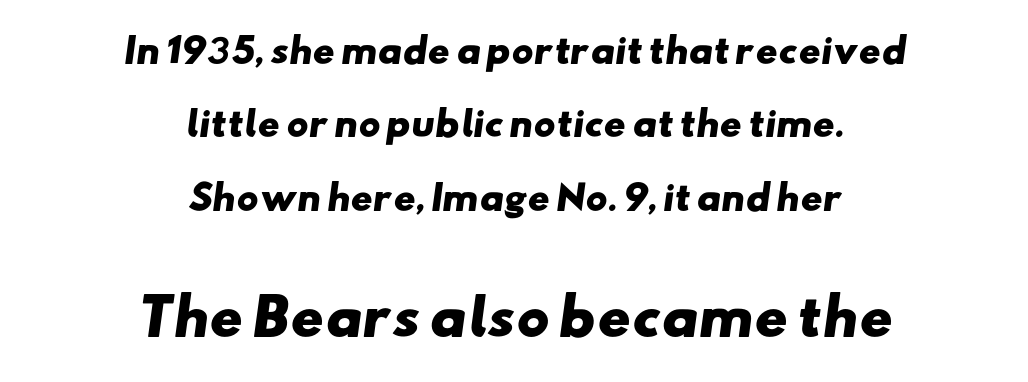
{"serif": "no", "bold": "yes", "weight": "heavy", "width": "wide", "stroke_contrast": "low", "x_height": "small", "monospaced": "no", "underline": "no", "align": "center", "line_spacing": "loose", "line_spacing_ratio": 2.22, "letter_spacing": "normal", "letter_spacing_em": 0.0, "larger_block": "second", "size_ratio": 1.52, "glyph_px": 50}
